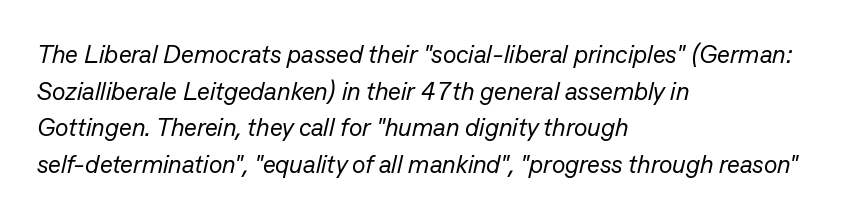
Short note: letters normally spaced. The strokes are not fattened; the text isn't bold. The text block is weighted toward the left margin, trailing off unevenly rightward. These lines were composed using italics. Leading: standard. The area under the type is left untouched.
